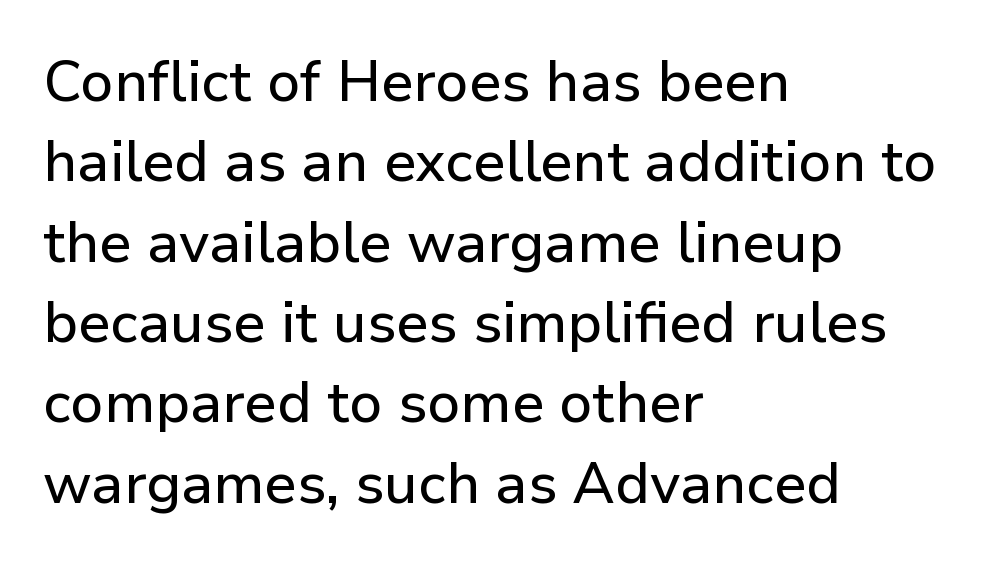
The image shows 57 px sans-serif type, upright; set left-aligned, normal line spacing (1.41x), normal letter spacing, not underlined; low stroke contrast and a medium x-height.
